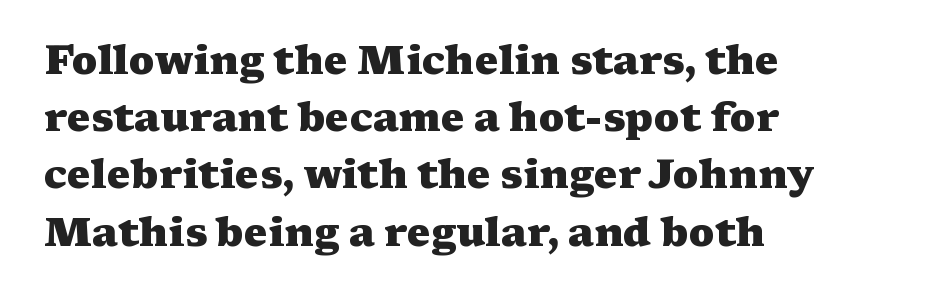
Q: Is the text bold? A: Yes.
Q: Is the text italic (slanted)? A: No, it is upright.
Q: Is the typeface a serif or a sans-serif typeface? A: Serif.
Q: Is the text underlined? A: No.
Q: How is the paragraph aligned? A: Left-aligned.
Q: Is the spacing between letters normal or unusually wide? A: Normal.
Q: Is the spacing between lines tight, normal or loose? A: Normal.
Q: Width (condensed, normal, or wide)? A: Wide.
Q: Stroke contrast? A: Medium.
Q: x-height? A: Medium.
Q: Monospaced? A: No.
